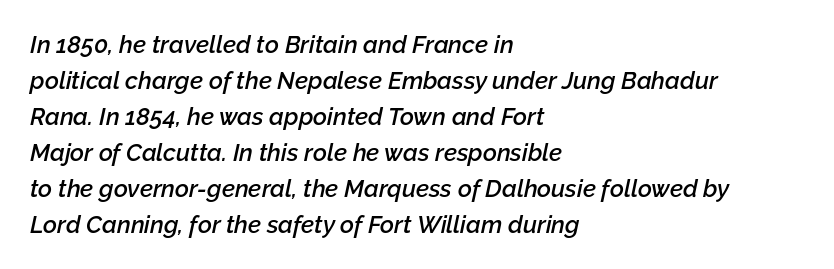
The image shows 24 px text type, italic (leaning right); set left-aligned, normal line spacing (1.5x), normal letter spacing, not underlined.
